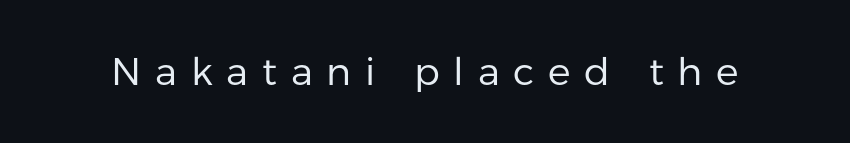
{"serif": "no", "italic": "no", "bold": "no", "weight": "regular", "width": "normal", "stroke_contrast": "low", "x_height": "medium", "monospaced": "no", "underline": "no", "letter_spacing": "wide", "letter_spacing_em": 0.36, "glyph_px": 38}
